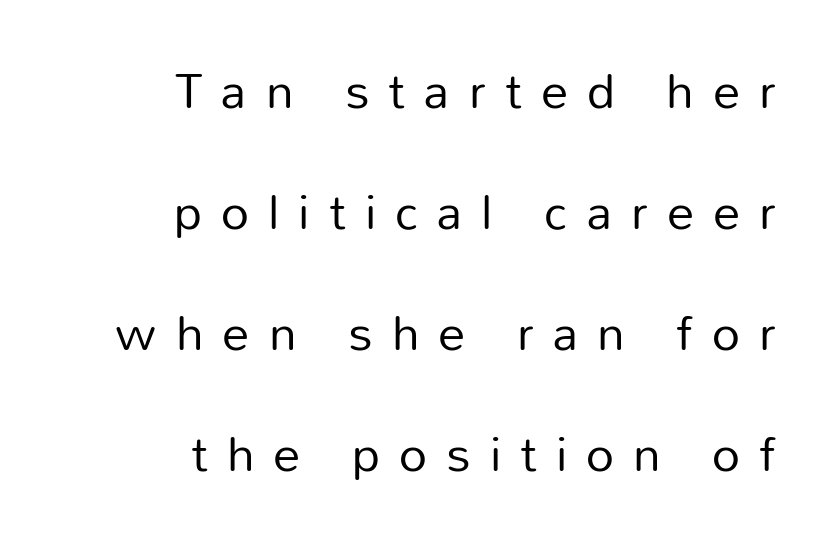
Q: Is the text bold? A: No.
Q: Is the text italic (slanted)? A: No, it is upright.
Q: Is the typeface a serif or a sans-serif typeface? A: Sans-serif.
Q: Is the text underlined? A: No.
Q: How is the paragraph aligned? A: Right-aligned.
Q: Is the spacing between letters normal or unusually wide? A: Unusually wide.
Q: Is the spacing between lines tight, normal or loose? A: Loose.
Q: Width (condensed, normal, or wide)? A: Normal.
Q: Stroke contrast? A: Low.
Q: x-height? A: Medium.
Q: Monospaced? A: No.
